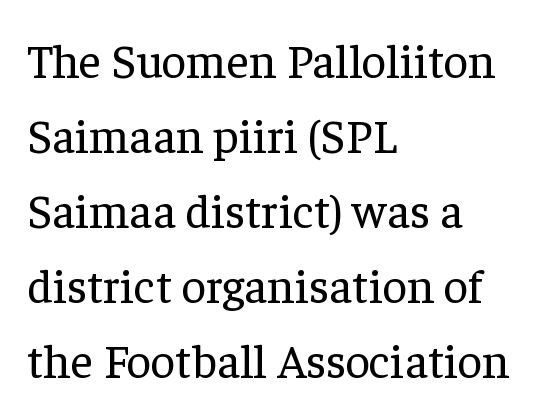
{"serif": "yes", "italic": "no", "bold": "no", "weight": "regular", "width": "normal", "stroke_contrast": "low", "x_height": "medium", "monospaced": "no", "underline": "no", "align": "left", "line_spacing": "normal", "line_spacing_ratio": 1.56, "letter_spacing": "normal", "letter_spacing_em": 0.0, "glyph_px": 48}
